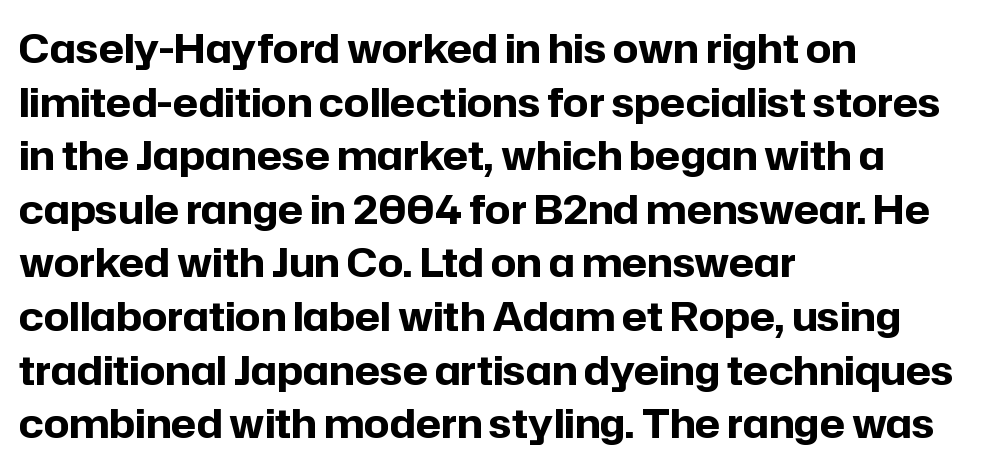
The gaps between neighbouring characters are ordinary and unremarkable. A dark, heavy texture on the line: the type is bold. Is this a fixed-width face? No — the glyphs have proportional, varying widths. A typesetter would mark this as roman, not italic.
